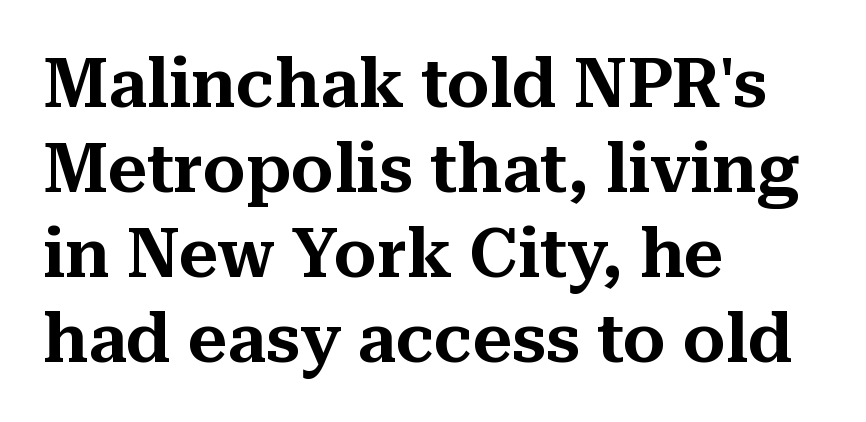
Q: Is the text italic (slanted)? A: No, it is upright.
Q: Is the typeface a serif or a sans-serif typeface? A: Serif.
Q: Is the text underlined? A: No.
Q: How is the paragraph aligned? A: Left-aligned.
Q: Is the spacing between letters normal or unusually wide? A: Normal.
Q: Is the spacing between lines tight, normal or loose? A: Normal.
Q: Width (condensed, normal, or wide)? A: Normal.
Q: Stroke contrast? A: Medium.
Q: x-height? A: Medium.
Q: Monospaced? A: No.
